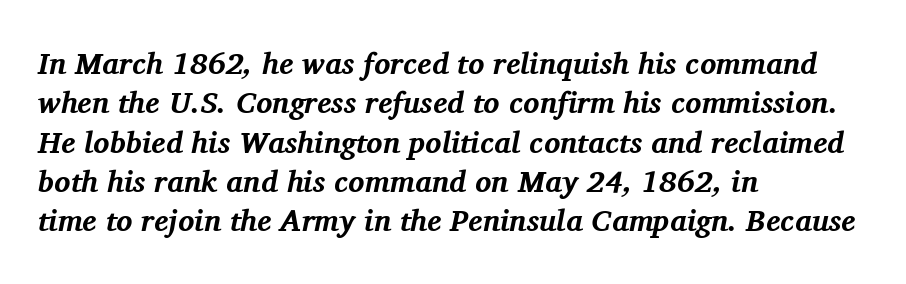
{"serif": "yes", "italic": "yes", "lean": "right", "slant_degrees": 11, "bold": "yes", "weight": "bold", "width": "normal", "stroke_contrast": "medium", "x_height": "medium", "monospaced": "no", "underline": "no", "align": "left", "line_spacing": "normal", "line_spacing_ratio": 1.31, "letter_spacing": "normal", "letter_spacing_em": 0.0, "glyph_px": 30}
